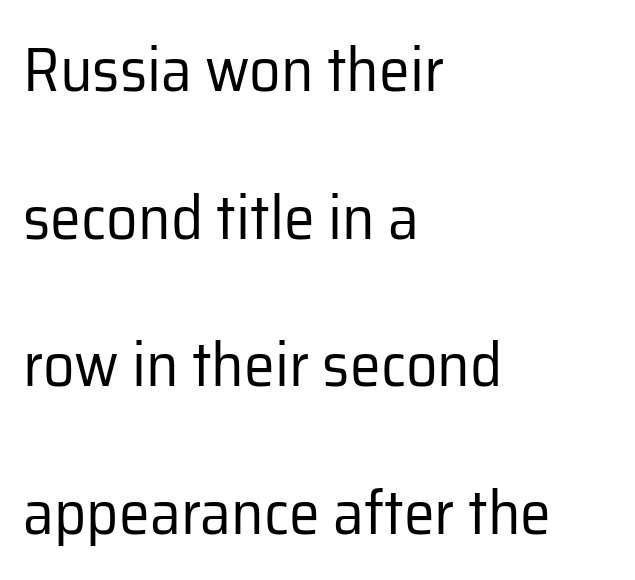
Is this a fixed-width face? No — the glyphs have proportional, varying widths. Letters have the restrained weight of plain body copy at most. This rendering features lettering with no underline. Look at the bottom of the vertical strokes: they stop flat, with no serifs. Left-aligned paragraph, ragged on the right. This block would shrink considerably if given ordinary leading; it's expanded now.
